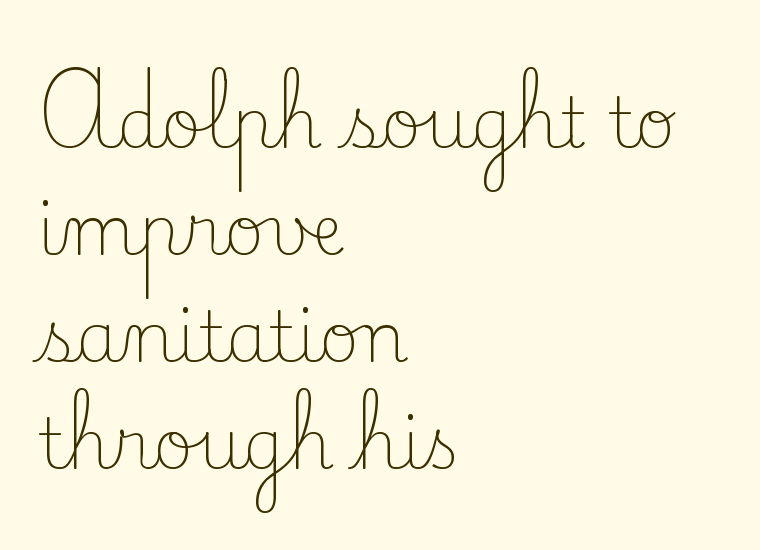
The image shows 69 px light serif type, upright; set left-aligned, normal line spacing (1.55x), normal letter spacing, not underlined; low stroke contrast and a small x-height.
